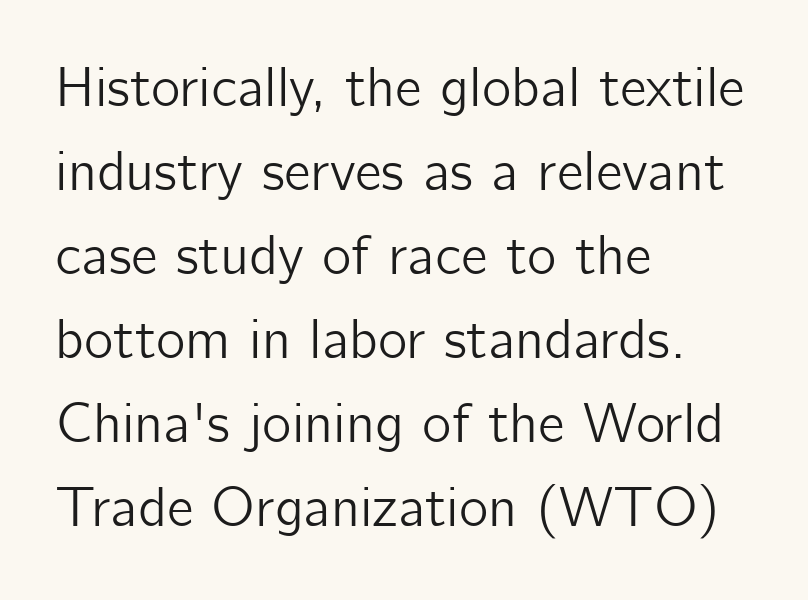
These lines keep a tight, regular rhythm from letter to letter. Unlike italic type, these characters show no tilt at all. Letters rest on an invisible, unmarked baseline. Letterform terminals end flat and unadorned throughout the passage. Summary of vertical rhythm: regular, with standard interline spacing. The face used here is proportionally spaced, like ordinary book or web type.
